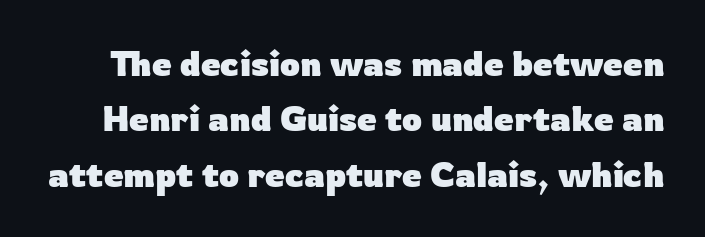
Q: Is the text bold? A: Yes.
Q: Is the text italic (slanted)? A: No, it is upright.
Q: Is the typeface a serif or a sans-serif typeface? A: Sans-serif.
Q: Is the text underlined? A: No.
Q: Is the spacing between letters normal or unusually wide? A: Normal.
Q: Is the spacing between lines tight, normal or loose? A: Normal.
Q: Width (condensed, normal, or wide)? A: Normal.
Q: Stroke contrast? A: Low.
Q: x-height? A: Medium.
Q: Monospaced? A: No.
